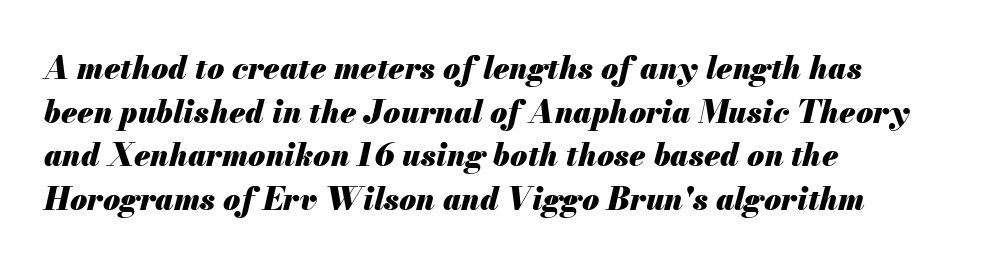
The image shows 31 px heavy type, italic (leaning right); set left-aligned, normal line spacing (1.41x), normal letter spacing, not underlined; medium stroke contrast and a small x-height.
